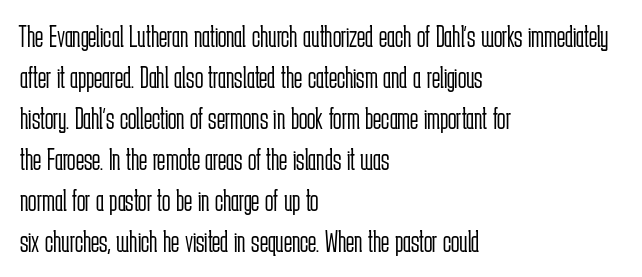
Q: Is the text bold? A: No.
Q: Is the text italic (slanted)? A: No, it is upright.
Q: Is the typeface a serif or a sans-serif typeface? A: Sans-serif.
Q: Is the text underlined? A: No.
Q: How is the paragraph aligned? A: Left-aligned.
Q: Is the spacing between letters normal or unusually wide? A: Normal.
Q: Is the spacing between lines tight, normal or loose? A: Normal.
Q: Width (condensed, normal, or wide)? A: Condensed.
Q: Stroke contrast? A: Low.
Q: x-height? A: Medium.
Q: Monospaced? A: No.
